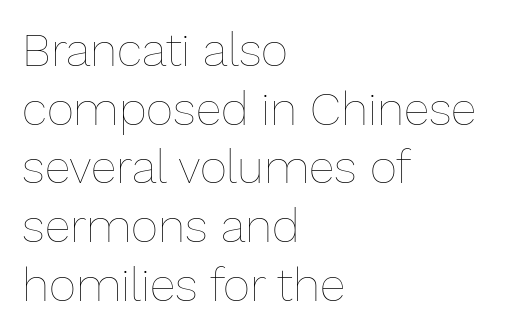
Q: Is the text bold? A: No.
Q: Is the text italic (slanted)? A: No, it is upright.
Q: Is the text underlined? A: No.
Q: How is the paragraph aligned? A: Left-aligned.
Q: Is the spacing between letters normal or unusually wide? A: Normal.
Q: Is the spacing between lines tight, normal or loose? A: Normal.
Q: Width (condensed, normal, or wide)? A: Normal.
Q: Stroke contrast? A: Low.
Q: x-height? A: Medium.
Q: Monospaced? A: No.
